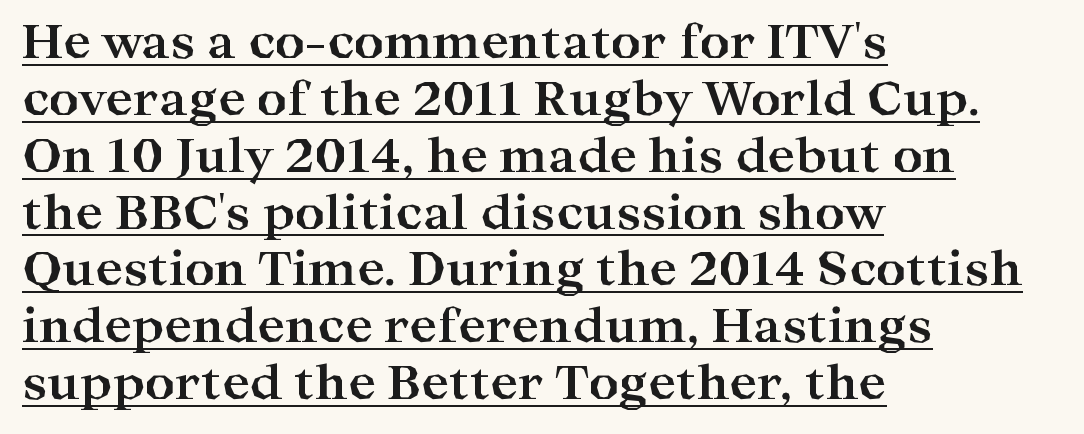
Weight: bold. The glyphs are accompanied by a horizontal stroke just below them. Spacing verdict: proportional, widths tailored to each character. The type family on display is of the serif kind. The text block is weighted toward the left margin, trailing off unevenly rightward. Caption: standard tracking, unaltered.
